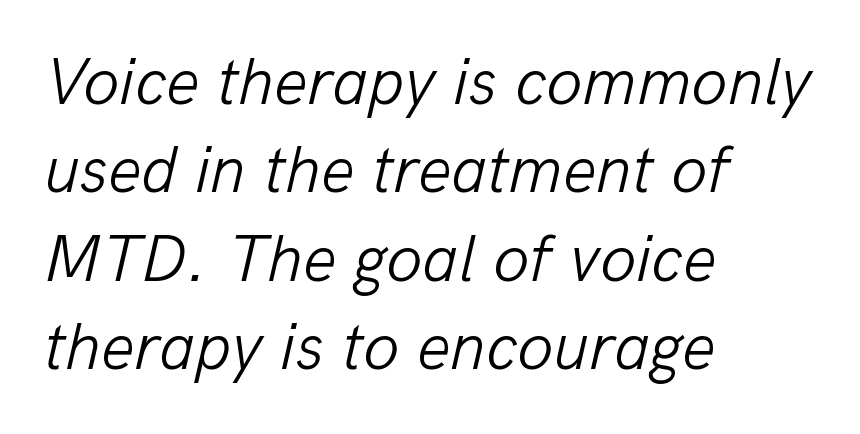
Q: Is the text bold? A: No.
Q: Is the text italic (slanted)? A: Yes, it leans right by about 13 degrees.
Q: Is the text underlined? A: No.
Q: How is the paragraph aligned? A: Left-aligned.
Q: Is the spacing between letters normal or unusually wide? A: Normal.
Q: Is the spacing between lines tight, normal or loose? A: Normal.
Q: Width (condensed, normal, or wide)? A: Normal.
Q: Stroke contrast? A: Low.
Q: x-height? A: Medium.
Q: Monospaced? A: No.
